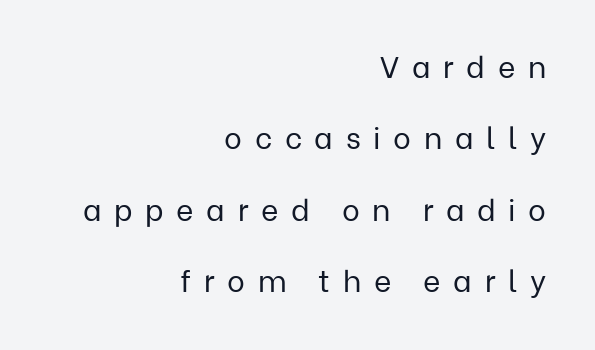
The image shows 30 px regular-weight sans-serif type, upright; set right-aligned, loose line spacing (2.38x), unusually wide letter spacing (+0.42 em), not underlined; low stroke contrast and a medium x-height.
